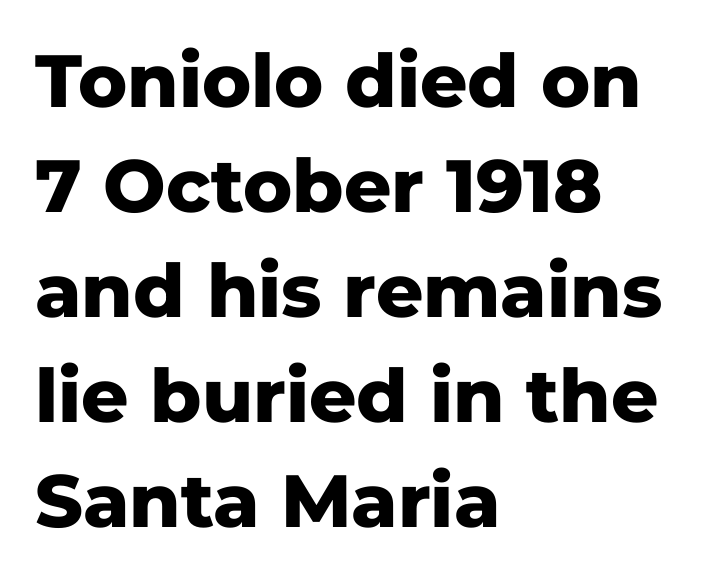
{"serif": "no", "italic": "no", "bold": "yes", "weight": "heavy", "width": "normal", "stroke_contrast": "low", "x_height": "medium", "monospaced": "no", "underline": "no", "align": "left", "line_spacing": "normal", "line_spacing_ratio": 1.42, "letter_spacing": "normal", "letter_spacing_em": 0.0, "glyph_px": 74}
